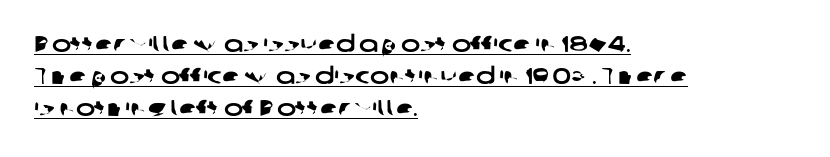
This sample uses plain, unmodified letter spacing. In terms of leading, this rendering sits right in the middle. Every row of glyphs begins at an identical x-position on the left. The typesetter has applied underlining to the passage shown.
